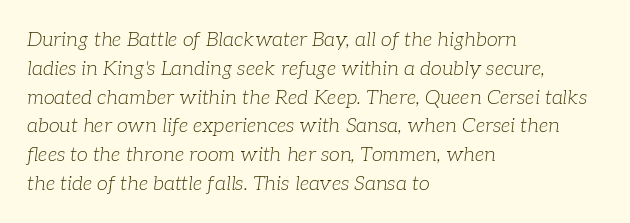
{"italic": "yes", "lean": "right", "slant_degrees": 7, "bold": "no", "underline": "no", "align": "left", "line_spacing": "normal", "line_spacing_ratio": 1.44, "letter_spacing": "normal", "letter_spacing_em": 0.0, "glyph_px": 20}
